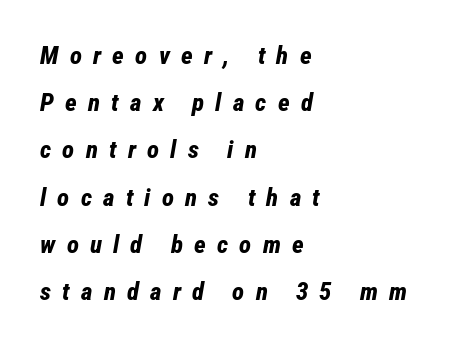
{"italic": "yes", "lean": "right", "slant_degrees": 12, "bold": "yes", "underline": "no", "align": "left", "line_spacing_ratio": 1.89, "letter_spacing": "wide", "letter_spacing_em": 0.45, "glyph_px": 25}
